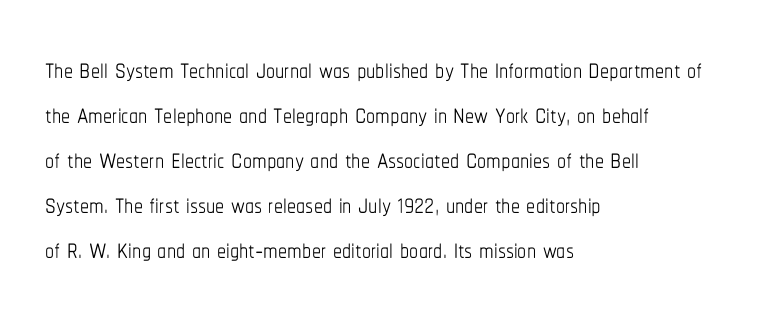
Q: Is the text bold? A: No.
Q: Is the text italic (slanted)? A: No, it is upright.
Q: Is the text underlined? A: No.
Q: How is the paragraph aligned? A: Left-aligned.
Q: Is the spacing between letters normal or unusually wide? A: Normal.
Q: Is the spacing between lines tight, normal or loose? A: Normal.
Q: Width (condensed, normal, or wide)? A: Condensed.
Q: Stroke contrast? A: Low.
Q: x-height? A: Medium.
Q: Monospaced? A: No.
